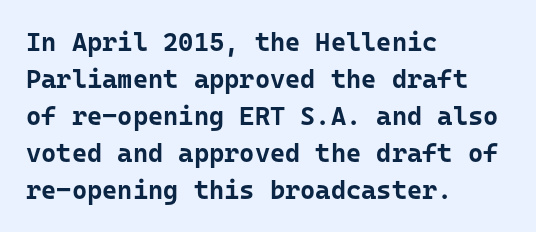
These words are printed bold, with thick strokes throughout. Between one letter and the next there's only the usual sliver of space. The letters stand straight up with perfectly vertical stems. The rendering anchors every line to the left-hand side. The leading is moderate, giving the passage an even texture.
